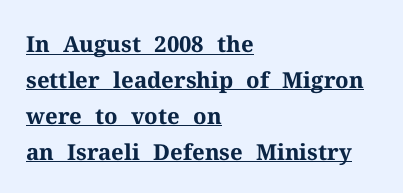
Q: Is the text bold? A: Yes.
Q: Is the text italic (slanted)? A: No, it is upright.
Q: Is the text underlined? A: Yes.
Q: How is the paragraph aligned? A: Left-aligned.
Q: Is the spacing between letters normal or unusually wide? A: Normal.
Q: Is the spacing between lines tight, normal or loose? A: Normal.
